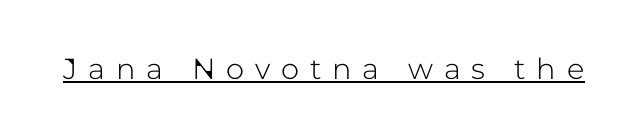
Nope, no serifs anywhere on these letters. The rendering uses natural spacing where letterforms have individual widths. The line texture is sparse and dotted thanks to wide tracking. A baseline rule has been typeset under these characters.
